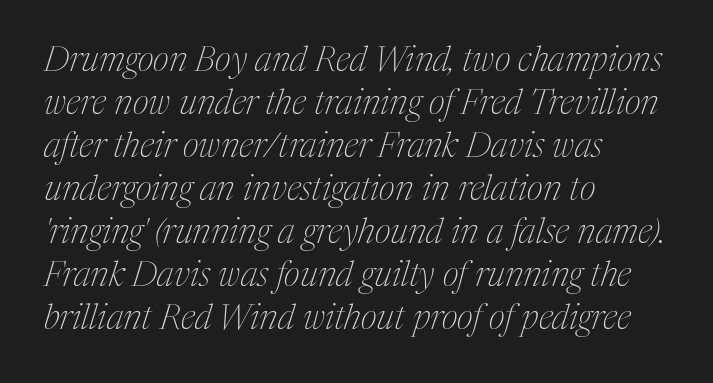
The image shows 35 px thin, condensed serif type, italic (leaning right); set left-aligned, line spacing 1.23x, normal letter spacing, not underlined; medium stroke contrast and a medium x-height.
